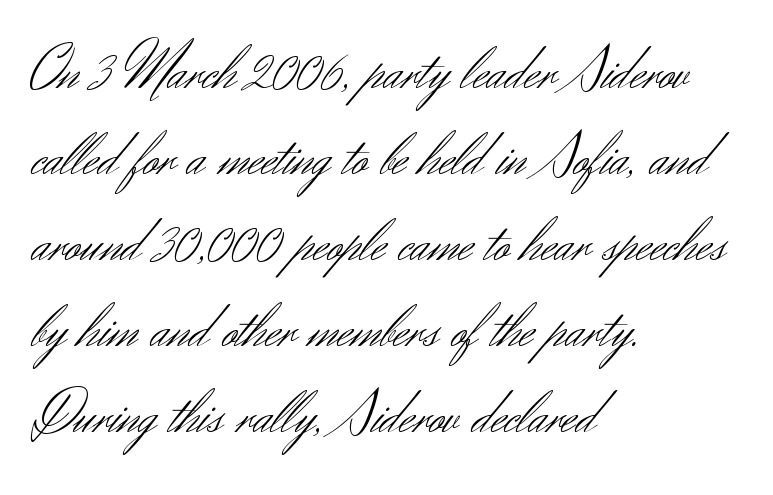
Each letter keeps its own natural width here, so spacing adapts to shape. The passage shown has conventional tracking throughout. Is the block centered? No — it sits flush against the left margin.
